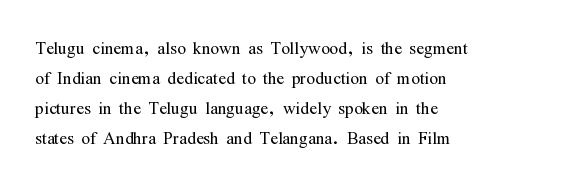
The image shows 23 px text type, upright; set left-aligned, normal line spacing (1.3x), normal letter spacing, not underlined.
